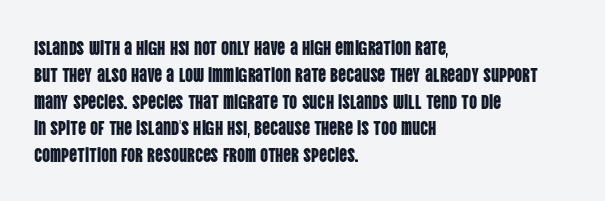
{"italic": "no", "underline": "no", "align": "left", "line_spacing": "normal", "line_spacing_ratio": 1.34, "letter_spacing": "normal", "letter_spacing_em": 0.0, "glyph_px": 20}
